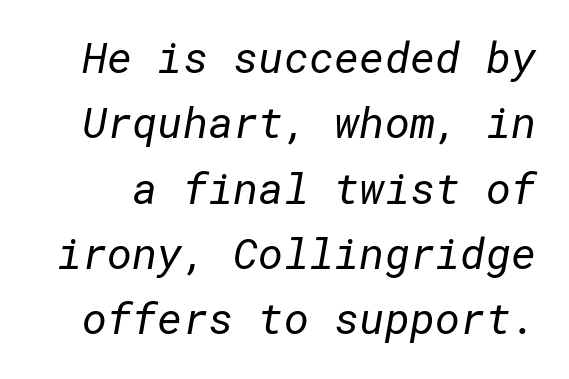
Short note: letters normally spaced. Ink coverage per letter is moderate at most. Rows of type keep a routine distance in the vertical direction. Honestly, there is no underline to notice here at all.
